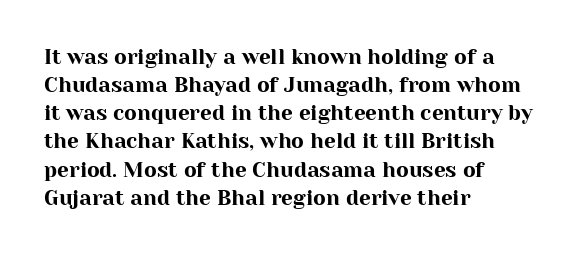
Teacher's note: observe the even left margin — that is flush-left alignment. No italicization has been applied; the sample stays upright. Clear beneath every line of the passage. Honestly, the letter spacing is just normal — you wouldn't notice it. A typesetter would call this leading conventional body-copy spacing.
